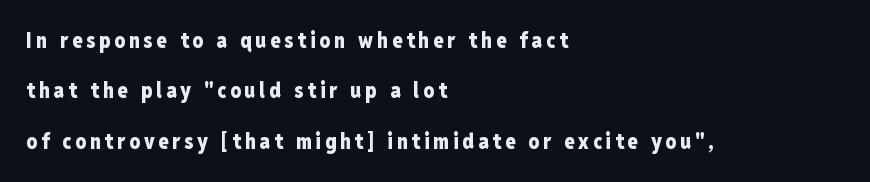
The image shows 21 px bold type, upright; set left-aligned, loose line spacing (2.4x), not underlined.
